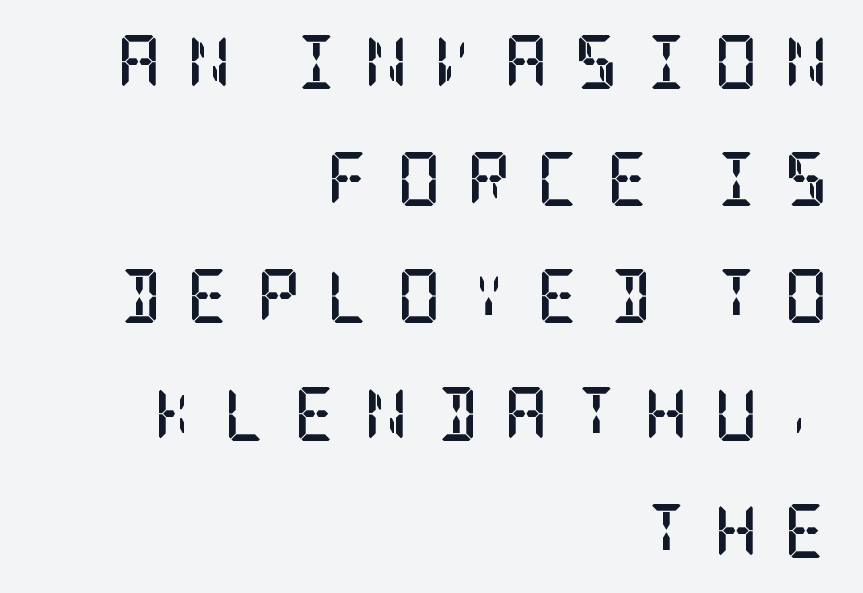
Q: Is the text bold? A: Yes.
Q: Is the text italic (slanted)? A: No, it is upright.
Q: Is the typeface a serif or a sans-serif typeface? A: Serif.
Q: Is the text underlined? A: No.
Q: How is the paragraph aligned? A: Right-aligned.
Q: Is the spacing between letters normal or unusually wide? A: Unusually wide.
Q: Is the spacing between lines tight, normal or loose? A: Loose.
Q: Width (condensed, normal, or wide)? A: Condensed.
Q: Stroke contrast? A: Low.
Q: x-height? A: Large.
